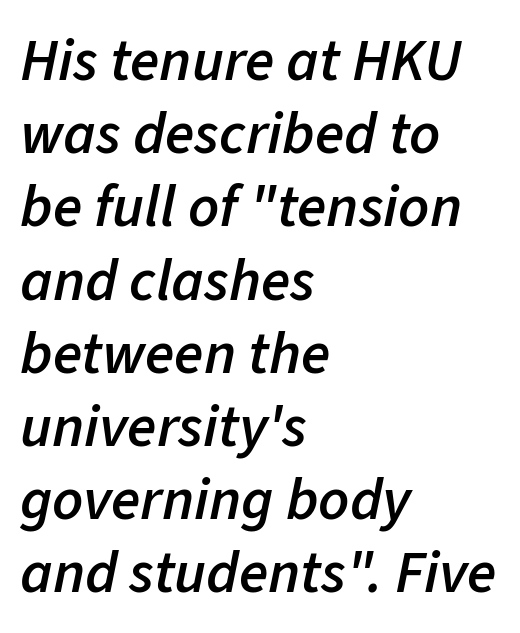
These lines are rendered in a variable-pitch font. Compared with typical body copy, the letter spacing here is the same. The space directly below the letters is spotless. Looking at the ascenders, they clearly lean. Look at the stroke-to-counter ratio: somewhat heavy, a semibold. Line beginnings align vertically; line endings do not.
